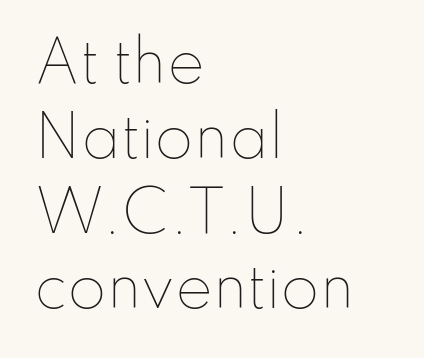
Q: Is the text bold? A: No.
Q: Is the text italic (slanted)? A: No, it is upright.
Q: Is the text underlined? A: No.
Q: How is the paragraph aligned? A: Left-aligned.
Q: Is the spacing between letters normal or unusually wide? A: Normal.
Q: Is the spacing between lines tight, normal or loose? A: Normal.
Q: Width (condensed, normal, or wide)? A: Normal.
Q: Stroke contrast? A: Low.
Q: x-height? A: Small.
Q: Monospaced? A: No.
